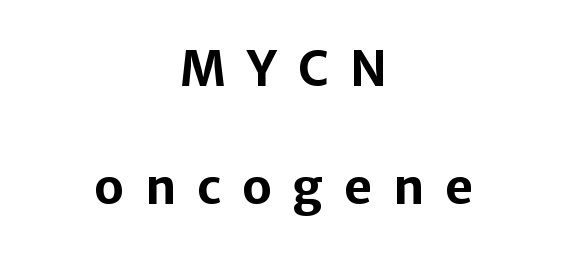
The image shows 48 px bold sans-serif type, upright; set centered, loose line spacing (2.46x), unusually wide letter spacing (+0.44 em), not underlined; low stroke contrast and a medium x-height.
